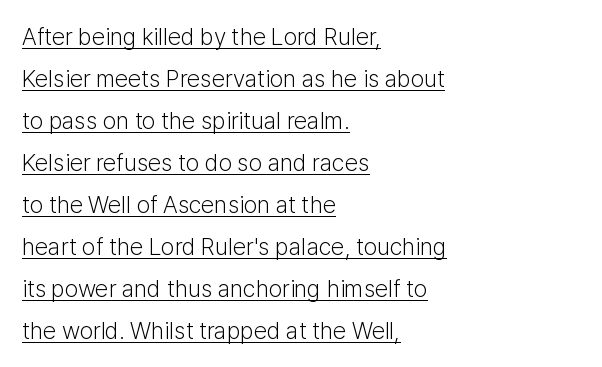
Q: Is the text bold? A: No.
Q: Is the text italic (slanted)? A: No, it is upright.
Q: Is the text underlined? A: Yes.
Q: How is the paragraph aligned? A: Left-aligned.
Q: Is the spacing between letters normal or unusually wide? A: Normal.
